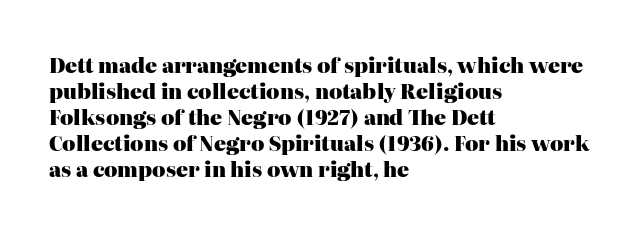
The lettering holds an erect, upright posture throughout. The text block is weighted toward the left margin, trailing off unevenly rightward. The strokes are fattened all the way to bold. Bare-footed words on every line.
